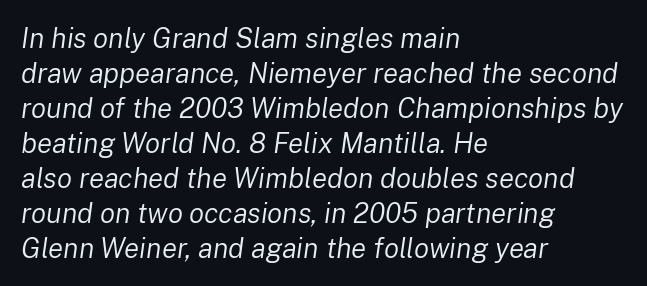
The strokes carry an ordinary text weight at most. A typesetter would call this proportional, since set widths differ per character. The words here are not underlined. If you measured baseline to baseline, you'd find a middling distance. The face used here has a pronounced slope to its letters. The rag falls on the right side of this text block.
